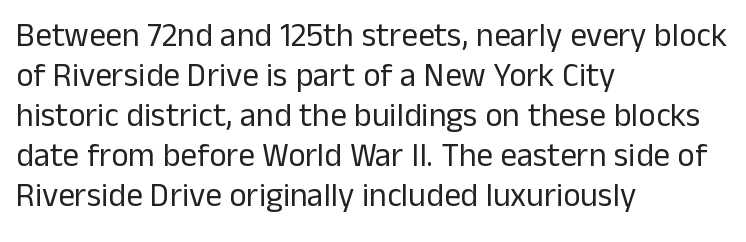
{"serif": "no", "italic": "no", "bold": "no", "weight": "regular", "width": "normal", "stroke_contrast": "low", "x_height": "medium", "monospaced": "no", "underline": "no", "align": "left", "line_spacing_ratio": 1.21, "letter_spacing": "normal", "letter_spacing_em": 0.0, "glyph_px": 33}
